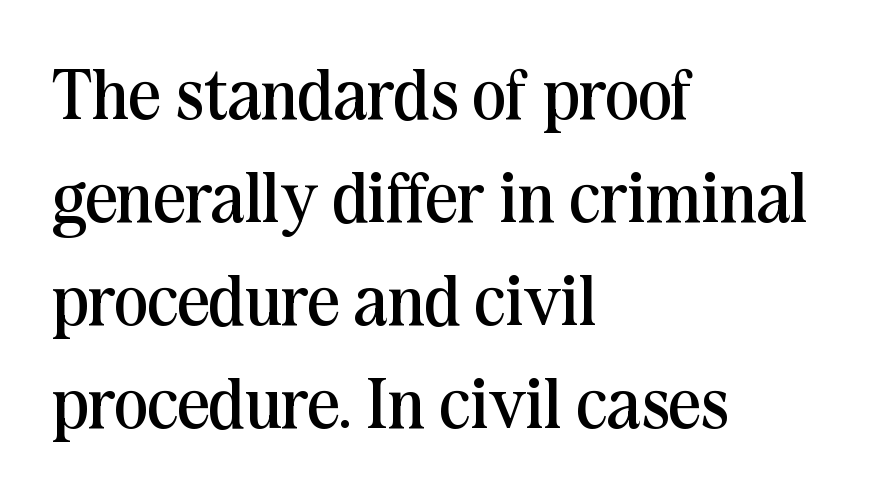
{"serif": "yes", "italic": "no", "bold": "no", "weight": "regular", "width": "normal", "stroke_contrast": "medium", "x_height": "medium", "monospaced": "no", "underline": "no", "align": "left", "line_spacing": "normal", "line_spacing_ratio": 1.45, "letter_spacing": "normal", "letter_spacing_em": 0.0, "glyph_px": 71}
